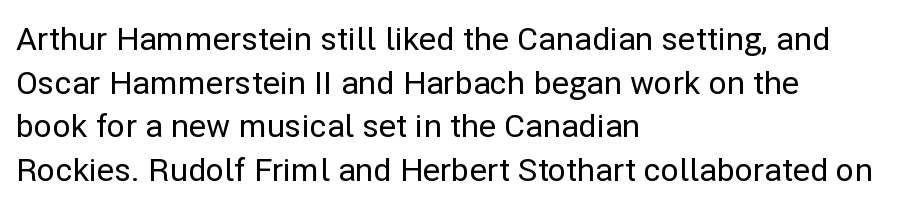
Spacing verdict: proportional, widths tailored to each character. Horizontally, the lines are justified to the leading edge only. The words here are not underlined. Spacing between characters is what you'd get straight out of the box. The lettering holds an erect, upright posture throughout. The face used here is a sans, in the tradition of grotesques and geometrics.
